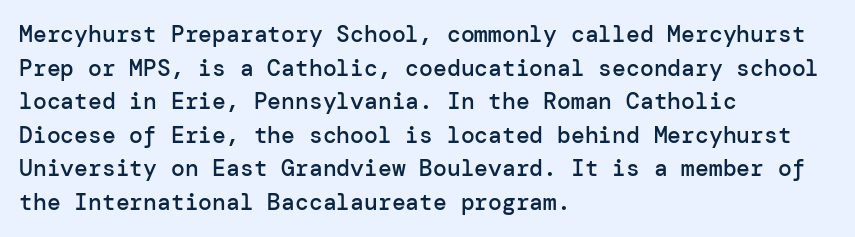
{"italic": "no", "bold": "semi", "underline": "no", "align": "left", "line_spacing": "normal", "line_spacing_ratio": 1.46, "letter_spacing": "normal", "letter_spacing_em": 0.0, "glyph_px": 23}
